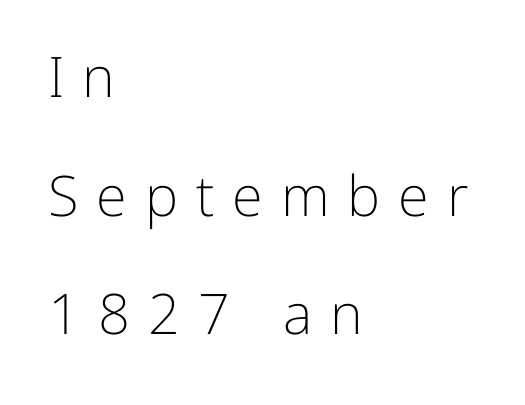
{"serif": "no", "italic": "no", "bold": "no", "weight": "light", "width": "normal", "stroke_contrast": "low", "x_height": "medium", "monospaced": "no", "underline": "no", "align": "left", "line_spacing": "loose", "line_spacing_ratio": 2.12, "letter_spacing": "wide", "letter_spacing_em": 0.32, "glyph_px": 56}
